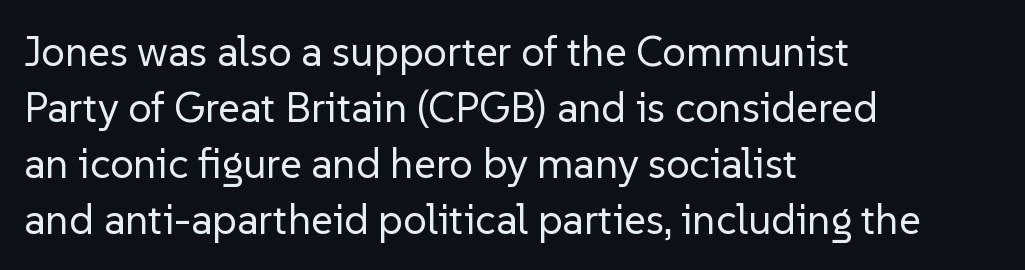
Q: Is the text bold? A: No.
Q: Is the text italic (slanted)? A: No, it is upright.
Q: Is the typeface a serif or a sans-serif typeface? A: Sans-serif.
Q: Is the text underlined? A: No.
Q: How is the paragraph aligned? A: Left-aligned.
Q: Is the spacing between letters normal or unusually wide? A: Normal.
Q: Is the spacing between lines tight, normal or loose? A: Normal.
Q: Width (condensed, normal, or wide)? A: Normal.
Q: Stroke contrast? A: Low.
Q: x-height? A: Medium.
Q: Monospaced? A: No.
